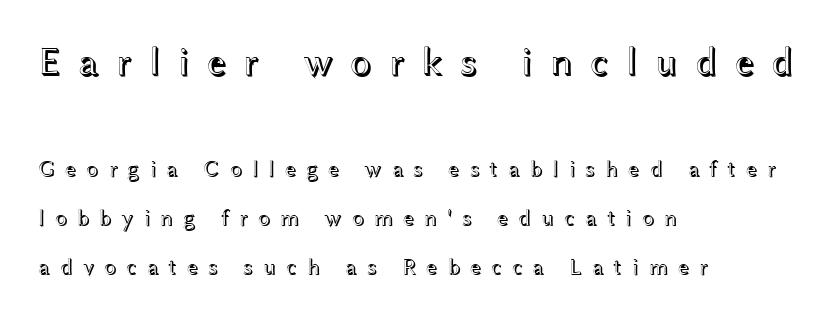
The image shows 40 px wide type, upright; set left-aligned, loose line spacing (2.13x), unusually wide letter spacing (+0.41 em), not underlined; the first (top) block is 1.74x larger; a medium x-height.
